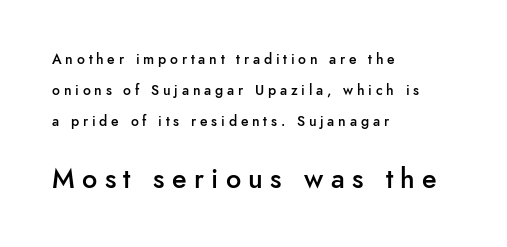
The image shows 27 px text type, upright; set left-aligned, loose line spacing (2.2x), unusually wide letter spacing (+0.27 em), not underlined; the second (bottom) block is 1.93x larger.
